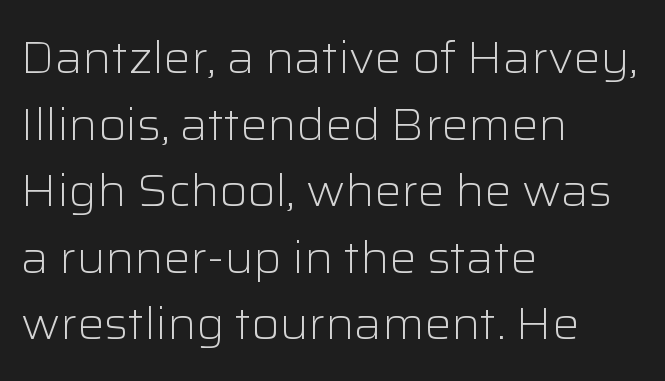
Q: Is the text bold? A: No.
Q: Is the text italic (slanted)? A: No, it is upright.
Q: Is the typeface a serif or a sans-serif typeface? A: Sans-serif.
Q: Is the text underlined? A: No.
Q: How is the paragraph aligned? A: Left-aligned.
Q: Is the spacing between letters normal or unusually wide? A: Normal.
Q: Is the spacing between lines tight, normal or loose? A: Normal.
Q: Width (condensed, normal, or wide)? A: Normal.
Q: Stroke contrast? A: Low.
Q: x-height? A: Medium.
Q: Monospaced? A: No.
